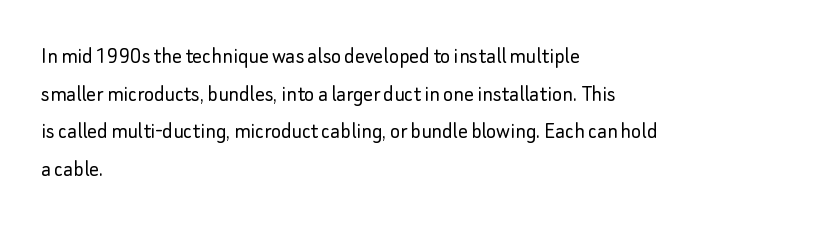
The setting favours the left margin, as ordinary paragraphs usually do. The face looks like a standard text weight, possibly lighter. Each row of text sits above clean, open space. Posture: straight, roman, zero tilt.
